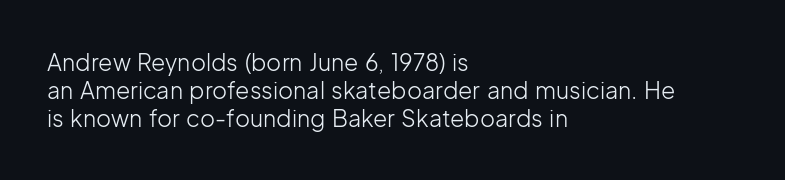
The image shows 23 px text type, upright; set left-aligned, line spacing 1.21x, normal letter spacing, not underlined.
